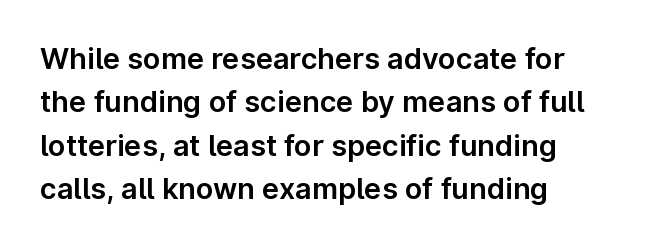
Successive baselines arrive at the customary interval. Characters follow at the spacing the type designer built in. The space directly below the letters is spotless. I'd call this a sans setting — the letters go barefoot. Each line starts at the same left margin while the right side varies. Posture: straight, roman, zero tilt.
